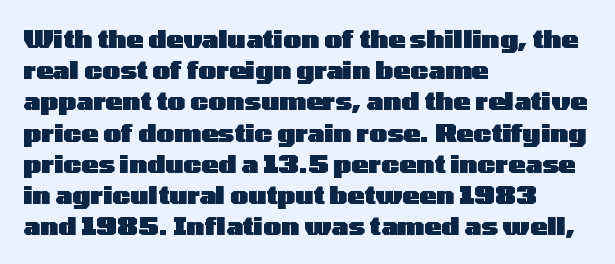
{"italic": "no", "bold": "yes", "underline": "no", "align": "left", "line_spacing": "normal", "line_spacing_ratio": 1.25, "letter_spacing": "normal", "letter_spacing_em": 0.0, "glyph_px": 25}
